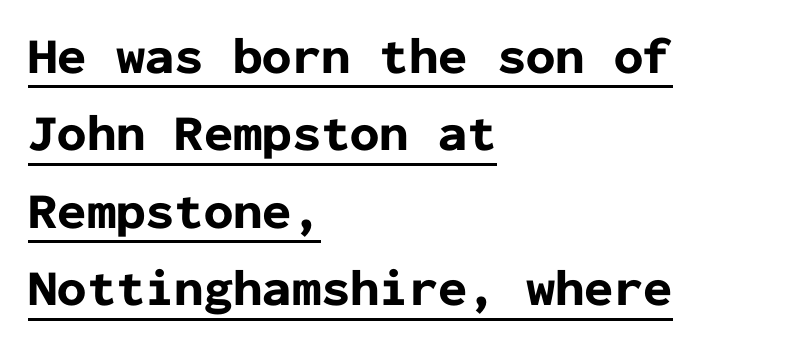
As a designer I'd log this as weight 700, bold. Regarding leading, the lines here are spaced in the standard way. Inter-character spacing is left at the font's built-in metrics. What decoration does the sample have? An underline. A sans-serif font was chosen for this passage. Every stem runs plumb, perpendicular to the baseline.
